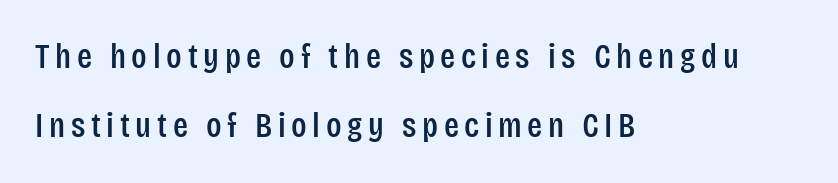
The image shows 35 px condensed sans-serif type, upright; set left-aligned, loose line spacing (1.98x), not underlined; low stroke contrast and a large x-height.
